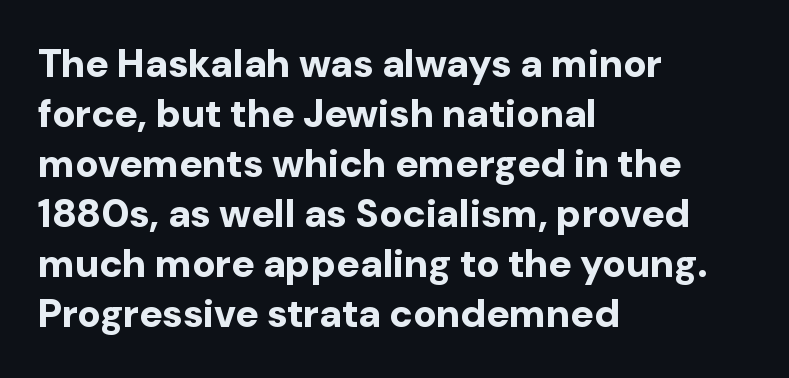
Typesetter's note: full bold, strokes at maximum text heaviness. Characters follow at the spacing the type designer built in. No feet cap the strokes, marking this as sans-serif type. Is this a fixed-width face? No — the glyphs have proportional, varying widths. The axis of the letterforms is exactly vertical.
